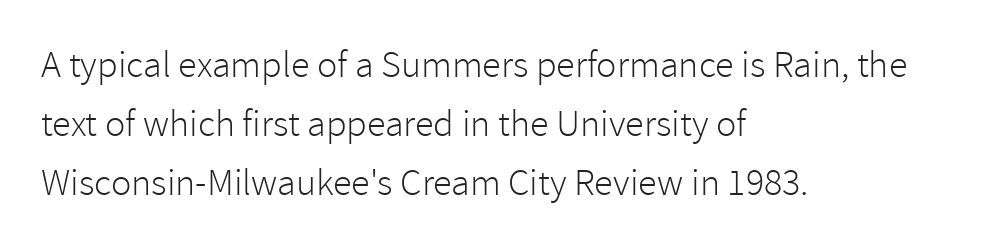
The image shows 38 px light sans-serif type, upright; set left-aligned, normal line spacing (1.55x), normal letter spacing, not underlined; low stroke contrast and a medium x-height.
